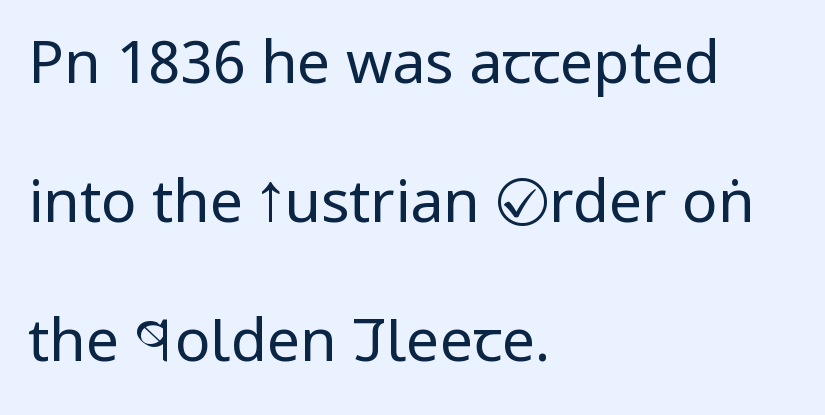
You could not count columns in this text — the font is proportionally spaced. In terms of leading, this rendering errs on the spacious side. In CSS terms this would be text-align: left. The letterforms sit shoulder to shoulder at normal distance.
